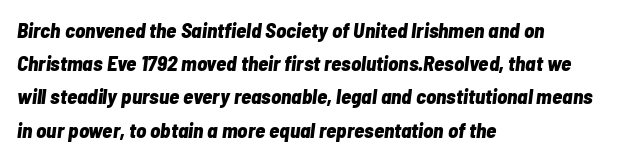
{"italic": "yes", "lean": "right", "slant_degrees": 7, "bold": "yes", "underline": "no", "align": "left", "line_spacing": "normal", "line_spacing_ratio": 1.58, "letter_spacing": "normal", "letter_spacing_em": 0.0, "glyph_px": 21}
